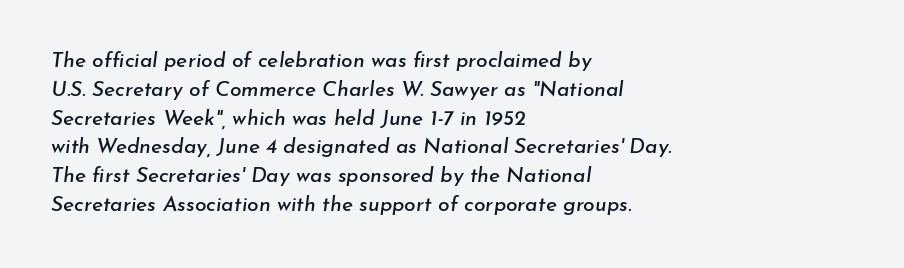
It's the slanting kind of type. Any mark beneath the type? The region is blank. Is the block centered? No — it sits flush against the left margin. Interline gaps are of average width in this sample.
